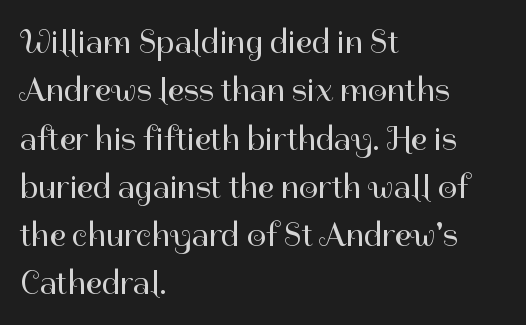
Q: Is the text bold? A: No.
Q: Is the text italic (slanted)? A: No, it is upright.
Q: Is the typeface a serif or a sans-serif typeface? A: Sans-serif.
Q: Is the text underlined? A: No.
Q: How is the paragraph aligned? A: Left-aligned.
Q: Is the spacing between letters normal or unusually wide? A: Normal.
Q: Is the spacing between lines tight, normal or loose? A: Normal.
Q: Width (condensed, normal, or wide)? A: Normal.
Q: Stroke contrast? A: High.
Q: x-height? A: Medium.
Q: Monospaced? A: No.
